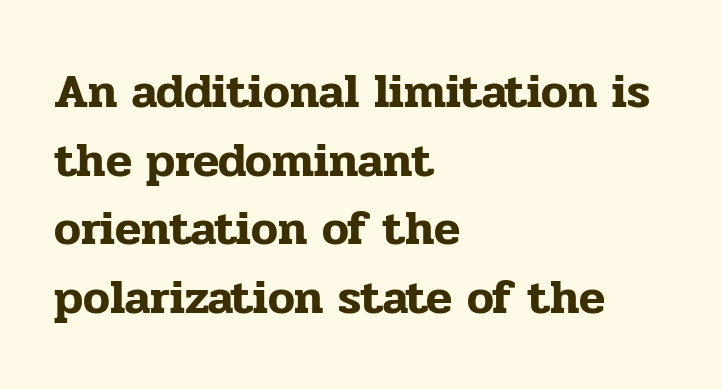
Q: Is the text italic (slanted)? A: No, it is upright.
Q: Is the typeface a serif or a sans-serif typeface? A: Serif.
Q: Is the text underlined? A: No.
Q: How is the paragraph aligned? A: Left-aligned.
Q: Is the spacing between letters normal or unusually wide? A: Normal.
Q: Is the spacing between lines tight, normal or loose? A: Normal.
Q: Width (condensed, normal, or wide)? A: Normal.
Q: Stroke contrast? A: Low.
Q: x-height? A: Medium.
Q: Monospaced? A: No.
